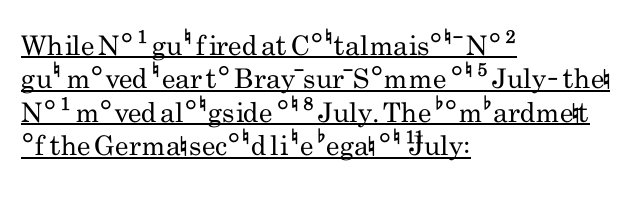
Q: Is the text bold? A: No.
Q: Is the text italic (slanted)? A: No, it is upright.
Q: Is the text underlined? A: Yes.
Q: How is the paragraph aligned? A: Left-aligned.
Q: Is the spacing between letters normal or unusually wide? A: Normal.
